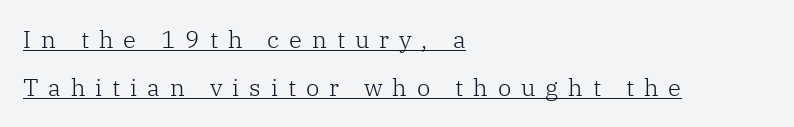
{"italic": "no", "bold": "no", "underline": "yes", "align": "left", "line_spacing": "loose", "line_spacing_ratio": 2.01, "letter_spacing": "wide", "letter_spacing_em": 0.41, "glyph_px": 24}
